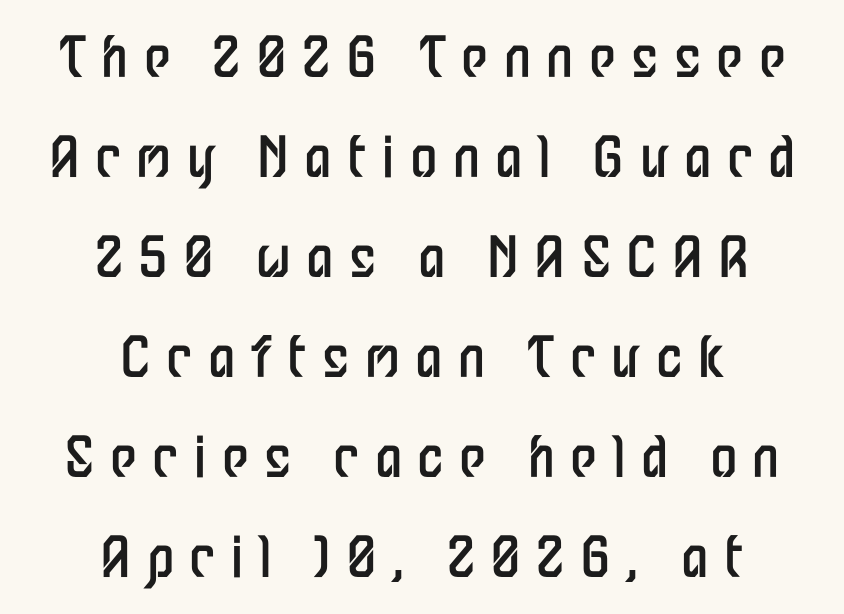
Q: Is the text bold? A: No.
Q: Is the text italic (slanted)? A: No, it is upright.
Q: Is the typeface a serif or a sans-serif typeface? A: Sans-serif.
Q: Is the text underlined? A: No.
Q: How is the paragraph aligned? A: Centered.
Q: Is the spacing between letters normal or unusually wide? A: Unusually wide.
Q: Width (condensed, normal, or wide)? A: Condensed.
Q: Stroke contrast? A: Low.
Q: x-height? A: Medium.
Q: Monospaced? A: No.
